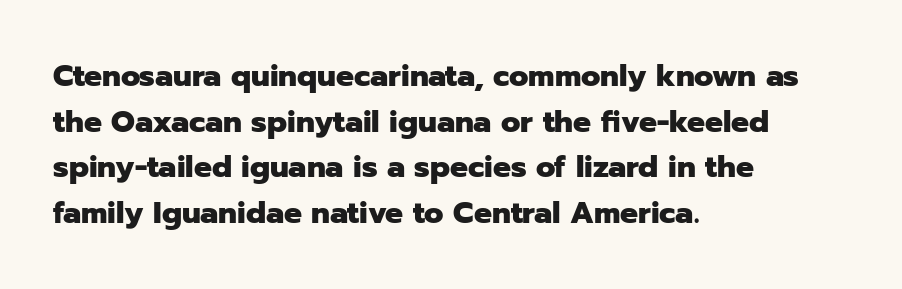
Q: Is the text bold? A: Yes.
Q: Is the text italic (slanted)? A: No, it is upright.
Q: Is the typeface a serif or a sans-serif typeface? A: Sans-serif.
Q: Is the text underlined? A: No.
Q: How is the paragraph aligned? A: Left-aligned.
Q: Is the spacing between letters normal or unusually wide? A: Normal.
Q: Is the spacing between lines tight, normal or loose? A: Normal.
Q: Width (condensed, normal, or wide)? A: Normal.
Q: Stroke contrast? A: Low.
Q: x-height? A: Medium.
Q: Monospaced? A: No.
